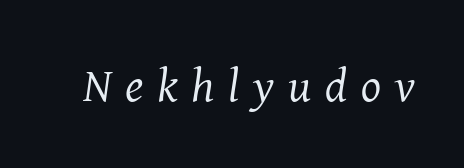
The image shows 47 px regular-weight serif type, italic (leaning right); set unusually wide letter spacing (+0.29 em), not underlined; medium stroke contrast and a medium x-height.
